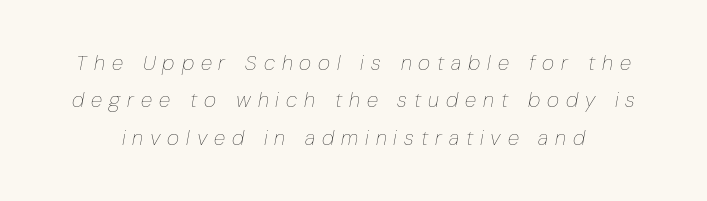
Q: Is the text bold? A: No.
Q: Is the text italic (slanted)? A: Yes, it leans right by about 10 degrees.
Q: Is the text underlined? A: No.
Q: Is the spacing between letters normal or unusually wide? A: Unusually wide.
